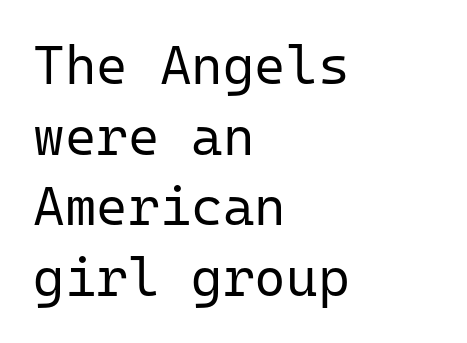
Does extra space separate the letters? No, they use regular spacing. A roman cut, with each character standing at attention. Beneath every word, the page is bare. To sum up the face: it is a sans, with no serifs. Compared with a typical body face, this is equally light or lighter still.
